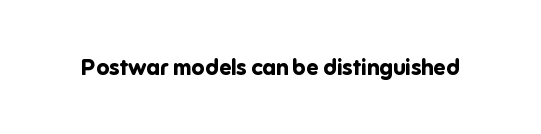
Q: Is the text bold? A: Yes.
Q: Is the text italic (slanted)? A: No, it is upright.
Q: Is the text underlined? A: No.
Q: Is the spacing between letters normal or unusually wide? A: Normal.
